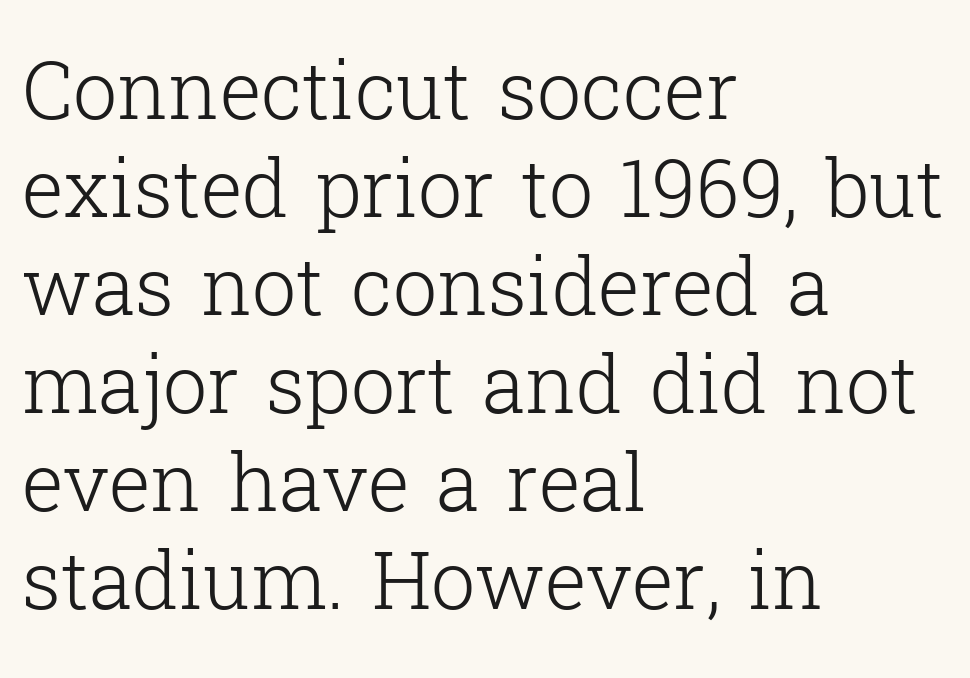
There is no visible air inserted between adjacent glyphs. Unbolded letterforms with no extra heft. The rendering shows small feet on the letterforms — a serif design. The font's upright variant was chosen for this text. The ragged edge is on the right, which tells us the setting is flush left.
